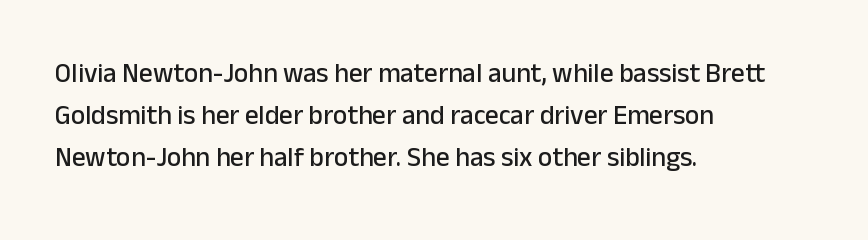
The image shows 27 px text type, upright; set left-aligned, normal line spacing (1.55x), normal letter spacing, not underlined.
